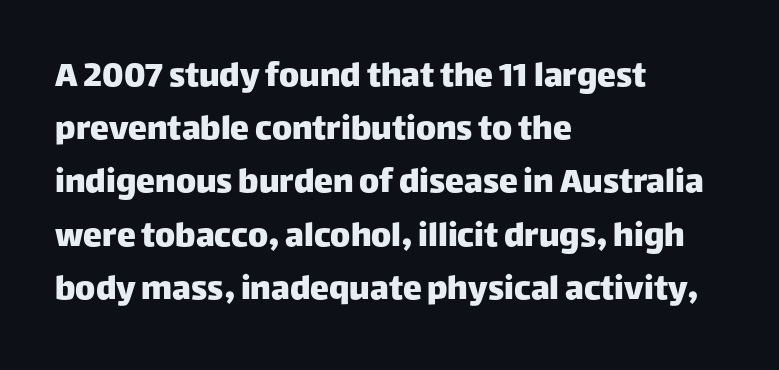
The image shows 38 px sans-serif type, upright; set left-aligned, normal line spacing (1.4x), normal letter spacing, not underlined; low stroke contrast and a large x-height.
